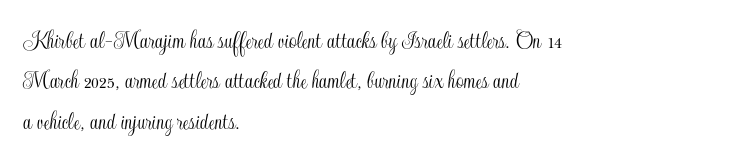
This block has exactly the height ordinary leading produces. Students, note that the glyphs here touch the page at normal intervals. Typeset ragged right — the left edge is the straight one.
